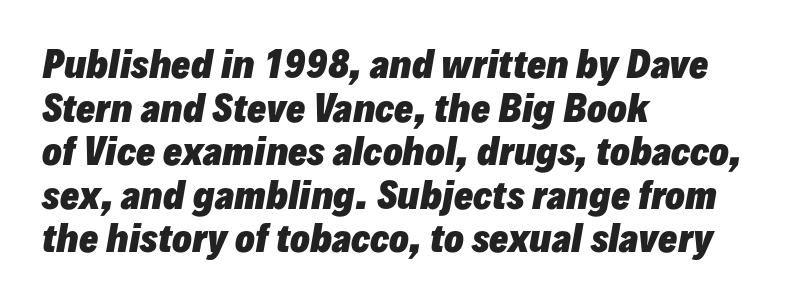
The image shows 36 px heavy type, italic (leaning right); set left-aligned, line spacing 1.21x, normal letter spacing, not underlined; low stroke contrast and a medium x-height.
